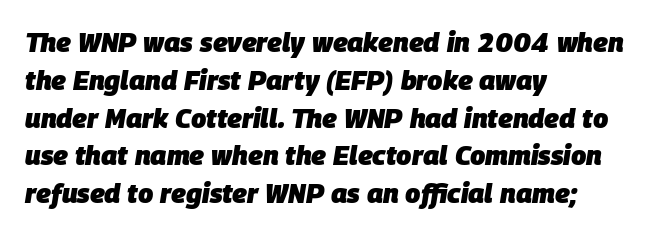
{"italic": "yes", "lean": "right", "slant_degrees": 9, "bold": "yes", "underline": "no", "align": "left", "line_spacing": "normal", "line_spacing_ratio": 1.4, "letter_spacing": "normal", "letter_spacing_em": 0.0, "glyph_px": 27}
